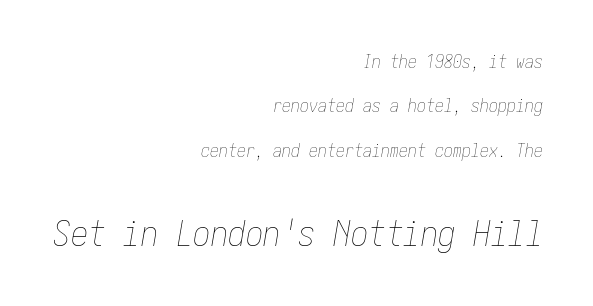
Q: Is the text bold? A: No.
Q: Is the text italic (slanted)? A: Yes, it leans right by about 10 degrees.
Q: Is the text underlined? A: No.
Q: How is the paragraph aligned? A: Right-aligned.
Q: Is the spacing between letters normal or unusually wide? A: Normal.
Q: Is the spacing between lines tight, normal or loose? A: Loose.
Q: Which block of text is set in a larger size, the first (top) or the second (bottom)? A: The second (bottom) one.
Q: Width (condensed, normal, or wide)? A: Condensed.
Q: Stroke contrast? A: Low.
Q: x-height? A: Medium.
